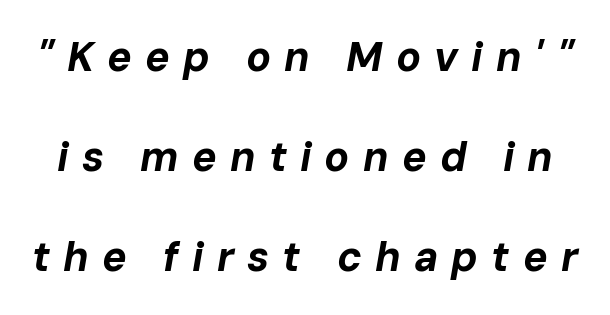
The image shows 41 px bold type, italic (leaning right); set loose line spacing (2.44x), unusually wide letter spacing (+0.32 em), not underlined; low stroke contrast and a medium x-height.
